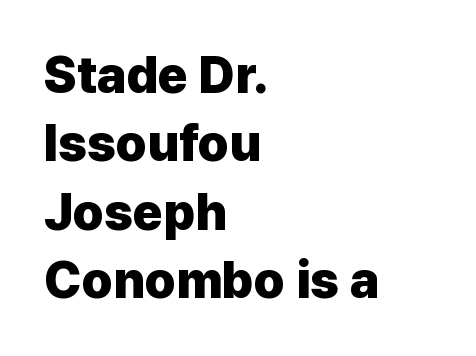
Q: Is the text bold? A: Yes.
Q: Is the text italic (slanted)? A: No, it is upright.
Q: Is the typeface a serif or a sans-serif typeface? A: Sans-serif.
Q: Is the text underlined? A: No.
Q: How is the paragraph aligned? A: Left-aligned.
Q: Is the spacing between letters normal or unusually wide? A: Normal.
Q: Is the spacing between lines tight, normal or loose? A: Normal.
Q: Width (condensed, normal, or wide)? A: Normal.
Q: Stroke contrast? A: Low.
Q: x-height? A: Medium.
Q: Monospaced? A: No.
